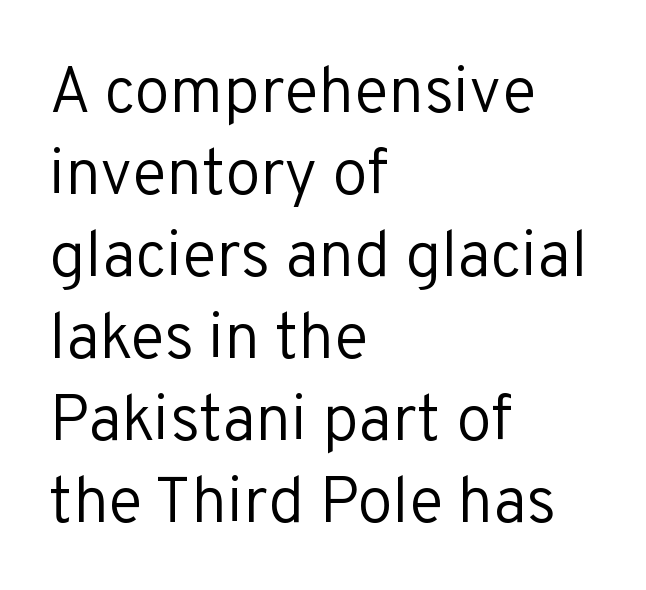
Q: Is the text bold? A: No.
Q: Is the text italic (slanted)? A: No, it is upright.
Q: Is the typeface a serif or a sans-serif typeface? A: Sans-serif.
Q: Is the text underlined? A: No.
Q: How is the paragraph aligned? A: Left-aligned.
Q: Is the spacing between letters normal or unusually wide? A: Normal.
Q: Is the spacing between lines tight, normal or loose? A: Normal.
Q: Width (condensed, normal, or wide)? A: Normal.
Q: Stroke contrast? A: Low.
Q: x-height? A: Medium.
Q: Monospaced? A: No.
